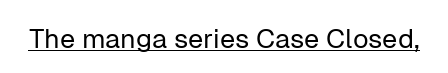
Q: Is the text bold? A: No.
Q: Is the text italic (slanted)? A: No, it is upright.
Q: Is the text underlined? A: Yes.
Q: Is the spacing between letters normal or unusually wide? A: Normal.
